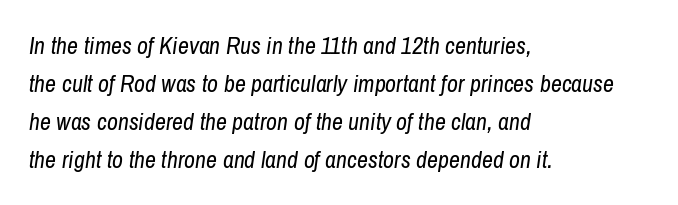
{"italic": "yes", "lean": "right", "slant_degrees": 8, "bold": "no", "underline": "no", "align": "left", "line_spacing": "normal", "line_spacing_ratio": 1.58, "letter_spacing": "normal", "letter_spacing_em": 0.0, "glyph_px": 24}
